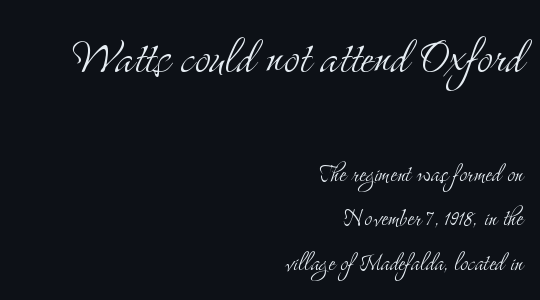
Q: Is the text bold? A: No.
Q: Is the text italic (slanted)? A: Yes.
Q: Is the typeface a serif or a sans-serif typeface? A: Serif.
Q: Is the text underlined? A: No.
Q: How is the paragraph aligned? A: Right-aligned.
Q: Is the spacing between letters normal or unusually wide? A: Normal.
Q: Is the spacing between lines tight, normal or loose? A: Normal.
Q: Which block of text is set in a larger size, the first (top) or the second (bottom)? A: The first (top) one.
Q: Width (condensed, normal, or wide)? A: Condensed.
Q: Stroke contrast? A: Medium.
Q: x-height? A: Small.
Q: Monospaced? A: No.
